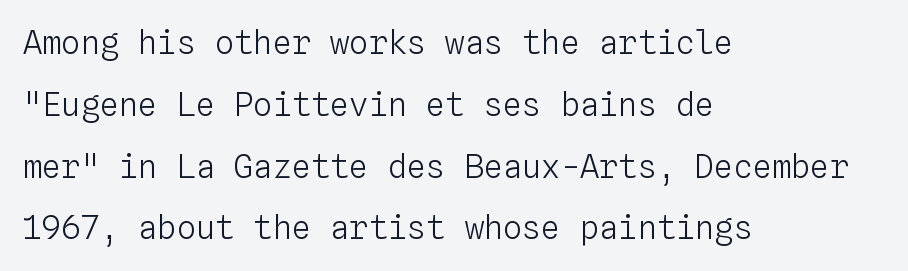
The image shows 32 px light type, upright, monospaced; set left-aligned, loose line spacing (1.93x), normal letter spacing, not underlined; low stroke contrast and a medium x-height.
